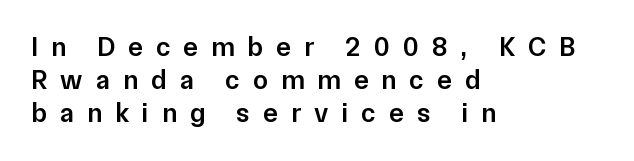
The image shows 27 px text type, upright; set left-aligned, line spacing 1.23x, unusually wide letter spacing (+0.49 em), not underlined.
